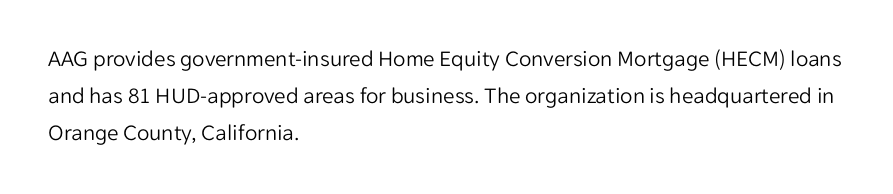
Q: Is the text bold? A: No.
Q: Is the text italic (slanted)? A: No, it is upright.
Q: Is the text underlined? A: No.
Q: How is the paragraph aligned? A: Left-aligned.
Q: Is the spacing between letters normal or unusually wide? A: Normal.
Q: Is the spacing between lines tight, normal or loose? A: Normal.
